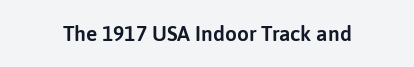
The image shows 21 px text type, upright; set normal letter spacing, not underlined.
